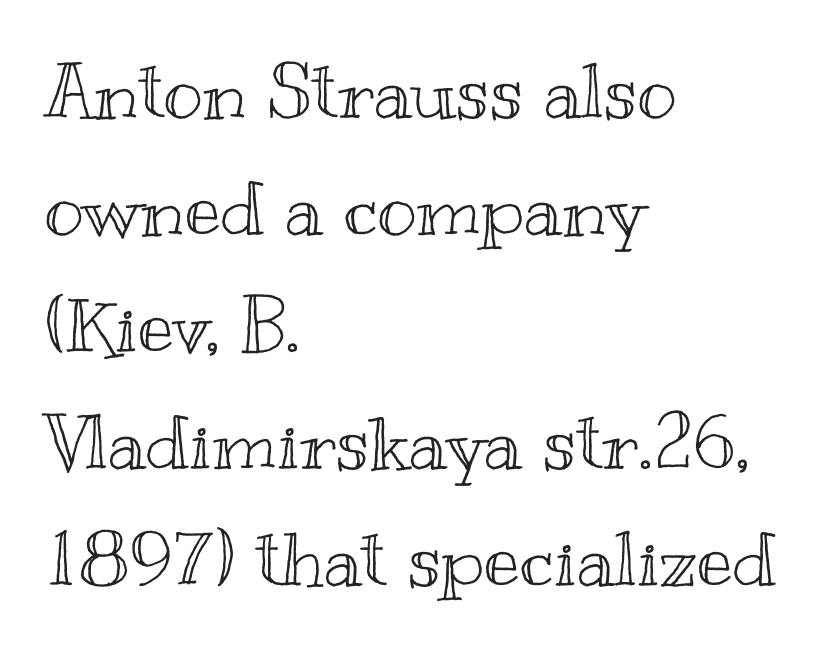
{"italic": "no", "width": "wide", "x_height": "small", "monospaced": "no", "underline": "no", "align": "left", "line_spacing": "normal", "line_spacing_ratio": 1.56, "letter_spacing": "normal", "letter_spacing_em": 0.0, "glyph_px": 75}
